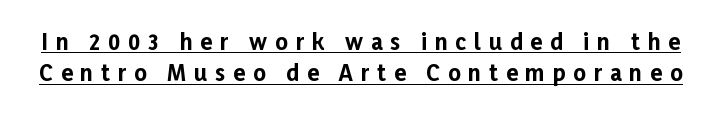
The image shows 22 px bold type, upright; set normal line spacing (1.43x), unusually wide letter spacing (+0.35 em), underlined.
